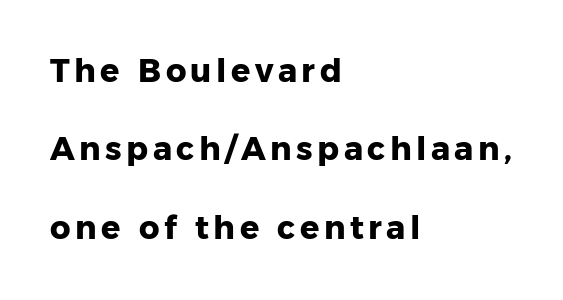
This block would shrink considerably if given ordinary leading; it's expanded now. Each line starts at the same left margin while the right side varies. Plain, unruled lines of type. Do the characters align in a grid? No, the font is proportional.
